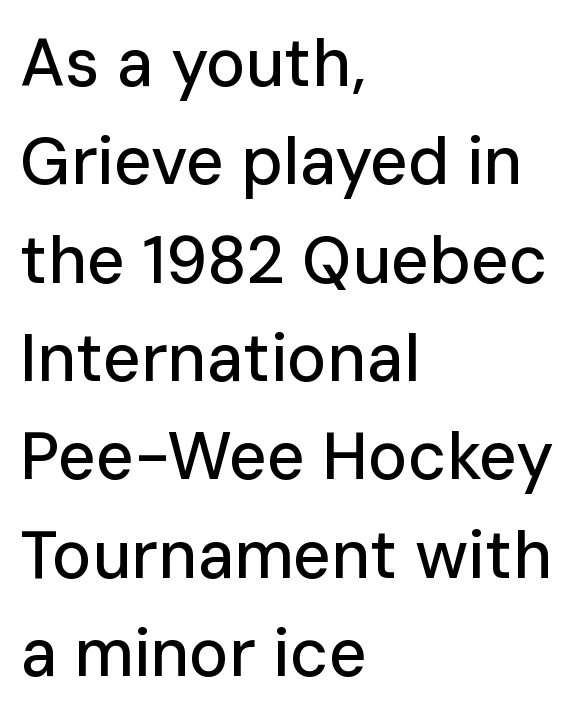
Q: Is the text italic (slanted)? A: No, it is upright.
Q: Is the typeface a serif or a sans-serif typeface? A: Sans-serif.
Q: Is the text underlined? A: No.
Q: How is the paragraph aligned? A: Left-aligned.
Q: Is the spacing between letters normal or unusually wide? A: Normal.
Q: Is the spacing between lines tight, normal or loose? A: Normal.
Q: Width (condensed, normal, or wide)? A: Normal.
Q: Stroke contrast? A: Low.
Q: x-height? A: Medium.
Q: Monospaced? A: No.
